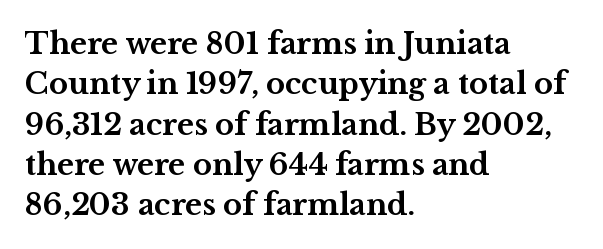
The image shows 29 px bold, wide serif type, upright; set left-aligned, normal line spacing (1.39x), normal letter spacing, not underlined; medium stroke contrast and a medium x-height.
